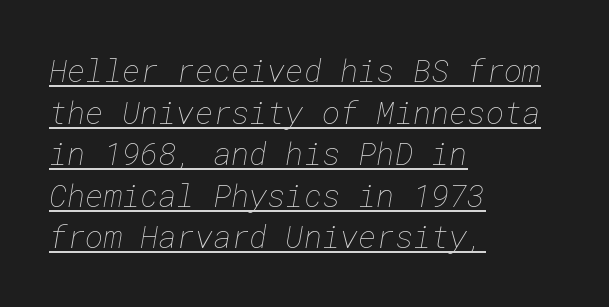
Q: Is the text bold? A: No.
Q: Is the text underlined? A: Yes.
Q: How is the paragraph aligned? A: Left-aligned.
Q: Is the spacing between letters normal or unusually wide? A: Normal.
Q: Is the spacing between lines tight, normal or loose? A: Normal.
Q: Width (condensed, normal, or wide)? A: Normal.
Q: Stroke contrast? A: Low.
Q: x-height? A: Medium.
